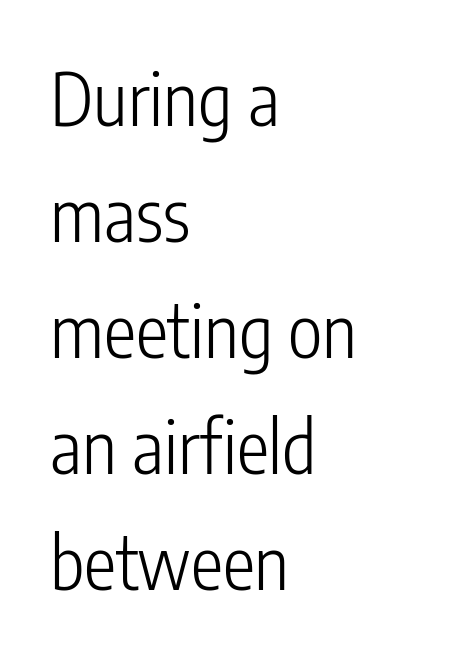
The image shows 73 px light, condensed sans-serif type, upright; set left-aligned, normal line spacing (1.59x), normal letter spacing, not underlined; low stroke contrast and a medium x-height.
